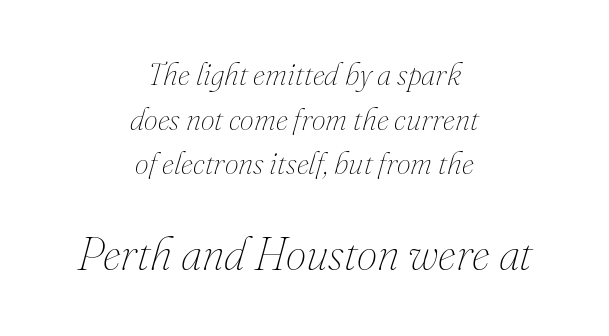
The image shows 46 px thin type, italic (leaning right); set centered, normal line spacing (1.44x), normal letter spacing, not underlined; the second (bottom) block is 1.48x larger; medium stroke contrast and a small x-height.
